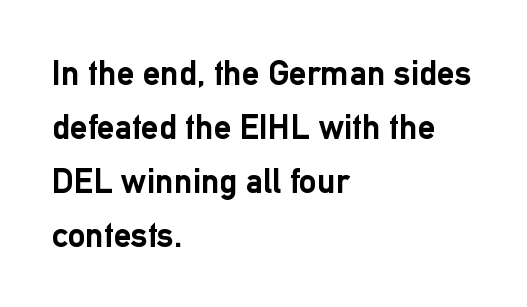
Q: Is the text bold? A: Yes.
Q: Is the text italic (slanted)? A: No, it is upright.
Q: Is the typeface a serif or a sans-serif typeface? A: Sans-serif.
Q: Is the text underlined? A: No.
Q: How is the paragraph aligned? A: Left-aligned.
Q: Is the spacing between letters normal or unusually wide? A: Normal.
Q: Is the spacing between lines tight, normal or loose? A: Normal.
Q: Width (condensed, normal, or wide)? A: Normal.
Q: Stroke contrast? A: Low.
Q: x-height? A: Medium.
Q: Monospaced? A: No.
